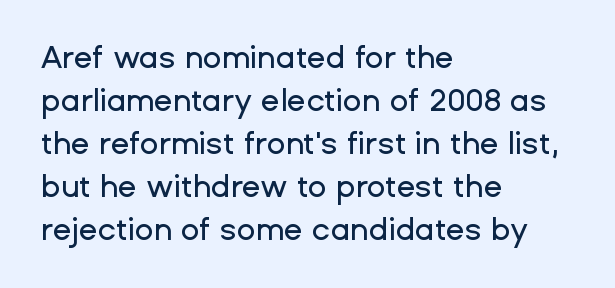
Is this a fixed-width face? No — the glyphs have proportional, varying widths. If you drew a line through each stem, it would be perfectly vertical. In terms of letterspacing, this is plain default setting. These lines are set flush left with a ragged right edge. Descender tails drop into unmarked territory.
